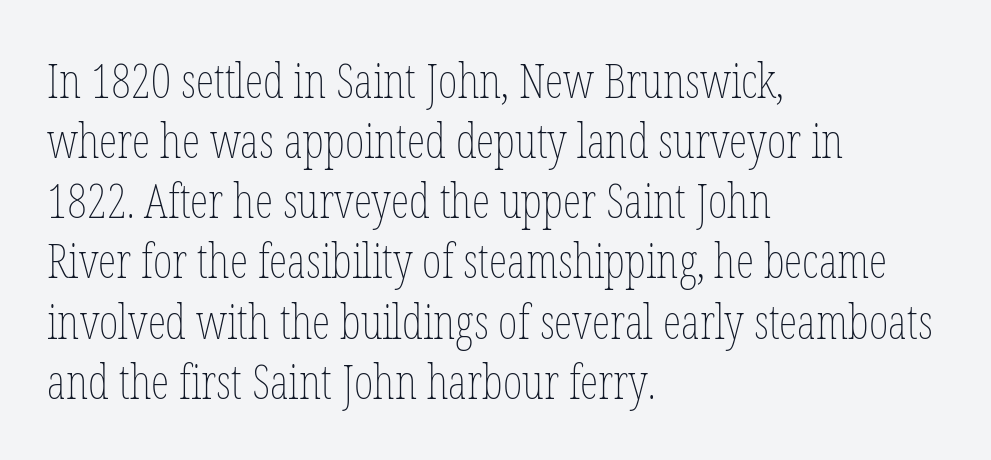
The font is comparable to plain body text, perhaps lighter. This sample is left-justified, so line endings fall wherever the words run out. Vertical strokes here are truly vertical. Any mark beneath the type? The region is blank.
